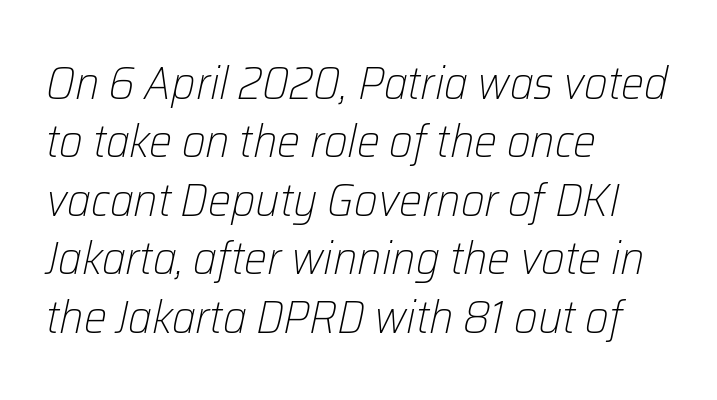
{"italic": "yes", "lean": "right", "slant_degrees": 12, "bold": "no", "weight": "light", "width": "normal", "stroke_contrast": "low", "x_height": "medium", "monospaced": "no", "underline": "no", "align": "left", "line_spacing": "normal", "line_spacing_ratio": 1.27, "letter_spacing": "normal", "letter_spacing_em": 0.0, "glyph_px": 46}
